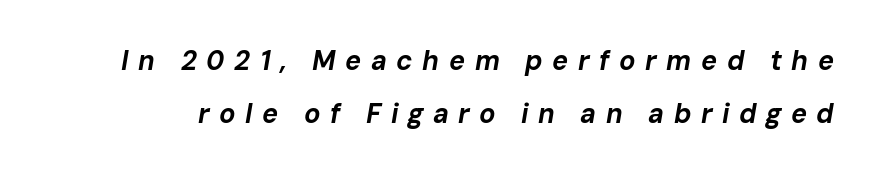
Someone cranked the tracking dial way up on this one. Strokes here are thick enough to call this a true bold. A bare baseline throughout the passage. The rendering uses a large line-height, opening up the rows. It's the slanting kind of type.
